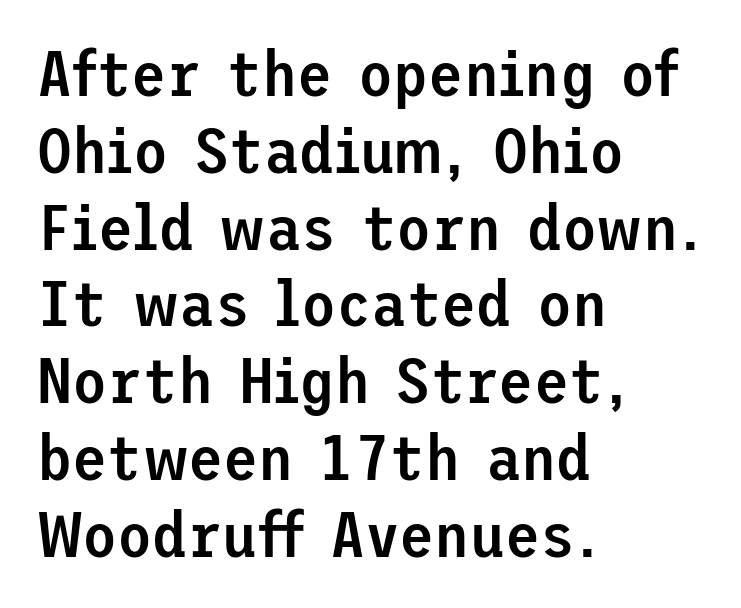
Q: Is the text bold? A: Semi-bold.
Q: Is the text italic (slanted)? A: No, it is upright.
Q: Is the typeface a serif or a sans-serif typeface? A: Sans-serif.
Q: Is the text underlined? A: No.
Q: How is the paragraph aligned? A: Left-aligned.
Q: Is the spacing between letters normal or unusually wide? A: Normal.
Q: Width (condensed, normal, or wide)? A: Normal.
Q: Stroke contrast? A: Low.
Q: x-height? A: Medium.
